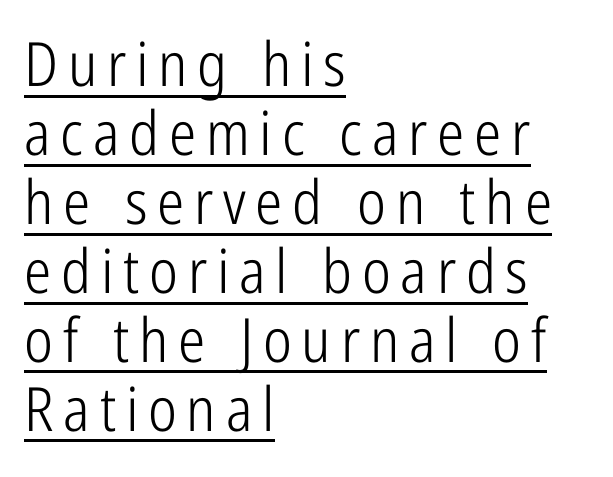
The image shows 61 px light, condensed sans-serif type, upright; set left-aligned, tight line spacing (1.13x), underlined; low stroke contrast and a medium x-height.
